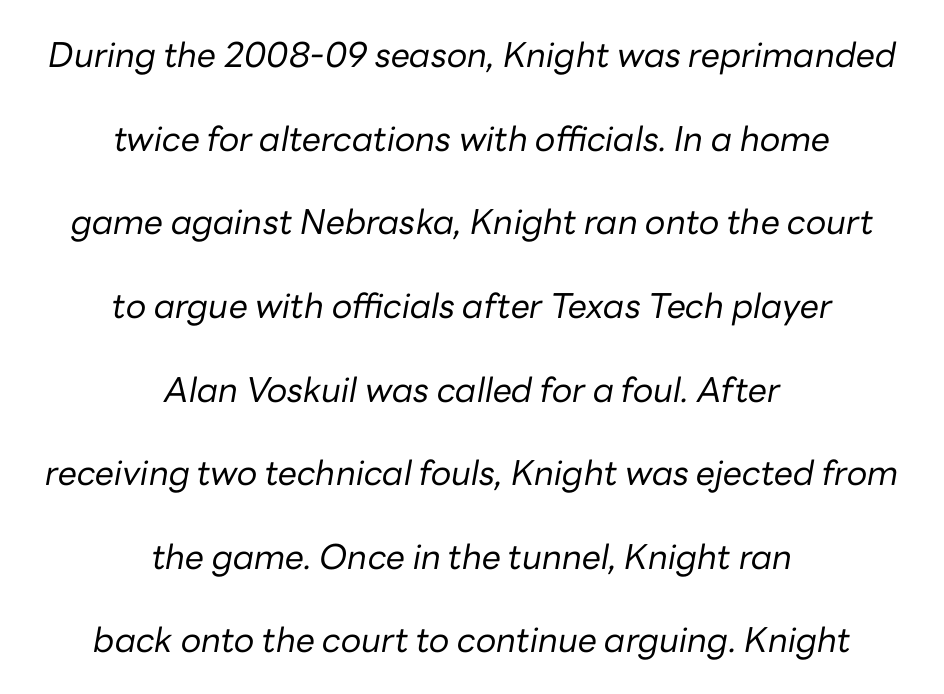
{"italic": "yes", "lean": "right", "slant_degrees": 10, "bold": "no", "weight": "regular", "width": "normal", "stroke_contrast": "low", "x_height": "medium", "monospaced": "no", "underline": "no", "align": "center", "line_spacing": "loose", "line_spacing_ratio": 2.46, "letter_spacing": "normal", "letter_spacing_em": 0.0, "glyph_px": 34}
